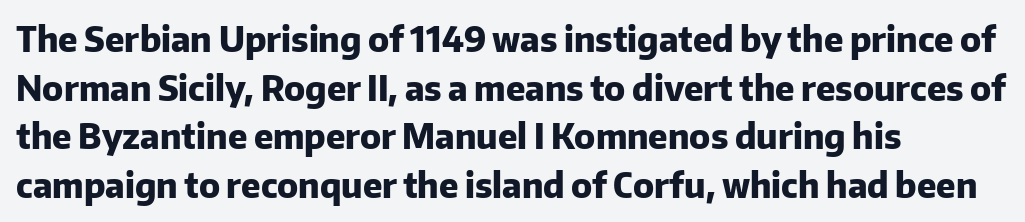
Typeset ragged right — the left edge is the straight one. Rule under the text: the space is simply empty. Nothing sits at the stroke ends, so this counts as sans-serif. A typesetter would call this proportional, since set widths differ per character. Italic: no, the glyphs are upright roman.
